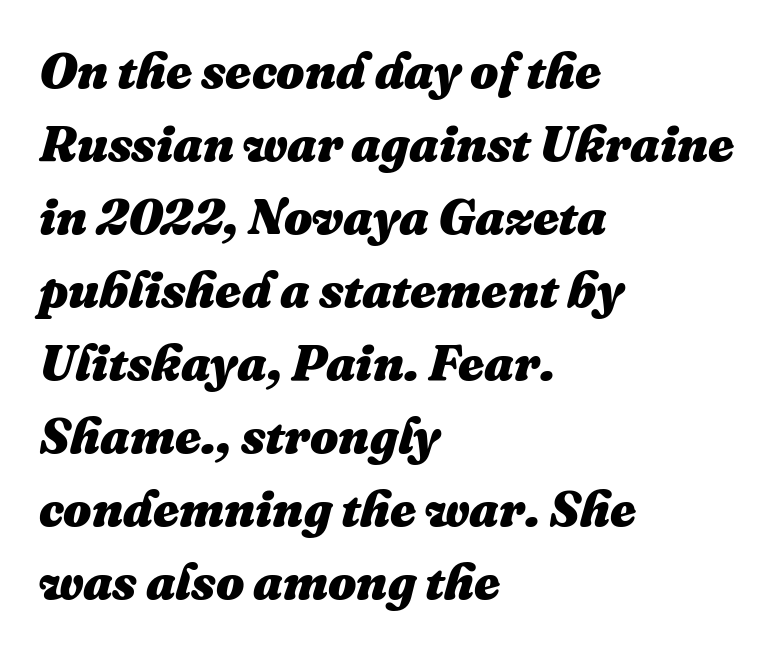
The image shows 50 px heavy type, italic (leaning right); set left-aligned, normal line spacing (1.46x), normal letter spacing, not underlined; medium stroke contrast and a medium x-height.
